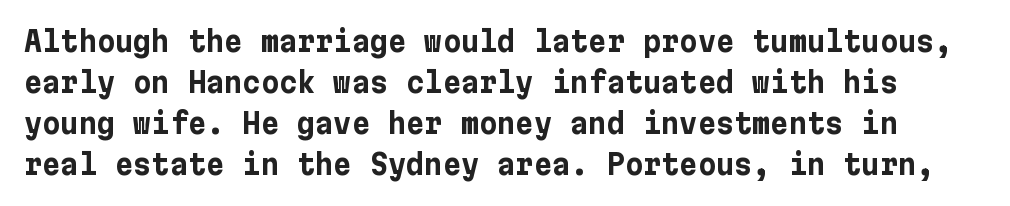
{"serif": "no", "italic": "no", "bold": "yes", "weight": "bold", "width": "normal", "stroke_contrast": "low", "x_height": "medium", "underline": "no", "line_spacing": "normal", "line_spacing_ratio": 1.47, "letter_spacing": "normal", "letter_spacing_em": 0.0, "glyph_px": 28}
